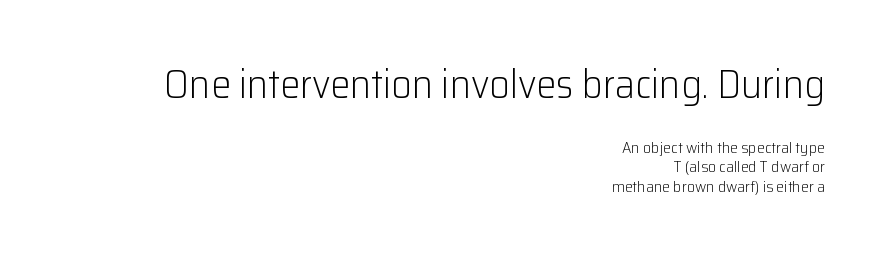
The image shows 40 px light sans-serif type, upright; set right-aligned, line spacing 1.24x, normal letter spacing, not underlined; the first (top) block is 2.5x larger; low stroke contrast and a medium x-height.
